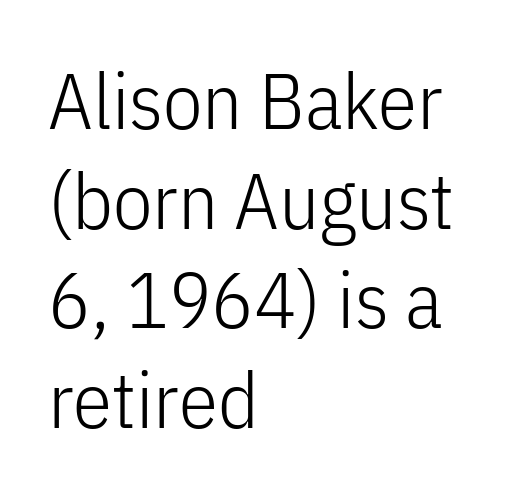
{"serif": "no", "italic": "no", "bold": "no", "weight": "light", "width": "condensed", "stroke_contrast": "low", "x_height": "medium", "monospaced": "no", "underline": "no", "align": "left", "line_spacing": "normal", "line_spacing_ratio": 1.26, "letter_spacing": "normal", "letter_spacing_em": 0.0, "glyph_px": 79}
